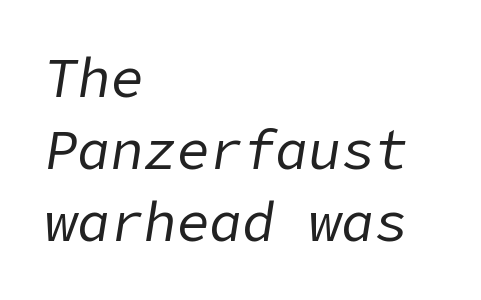
Q: Is the text bold? A: No.
Q: Is the text italic (slanted)? A: Yes, it leans right by about 9 degrees.
Q: Is the text underlined? A: No.
Q: How is the paragraph aligned? A: Left-aligned.
Q: Is the spacing between letters normal or unusually wide? A: Normal.
Q: Is the spacing between lines tight, normal or loose? A: Normal.
Q: Width (condensed, normal, or wide)? A: Normal.
Q: Stroke contrast? A: Low.
Q: x-height? A: Medium.
